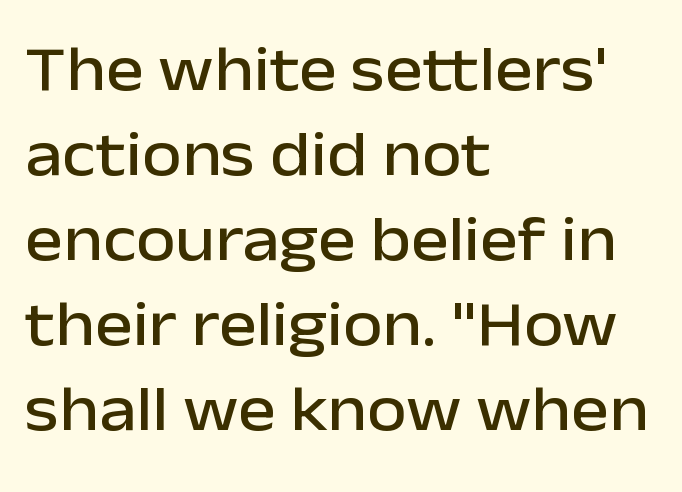
The image shows 64 px sans-serif type, upright; set left-aligned, normal line spacing (1.33x), normal letter spacing, not underlined; low stroke contrast and a medium x-height.
